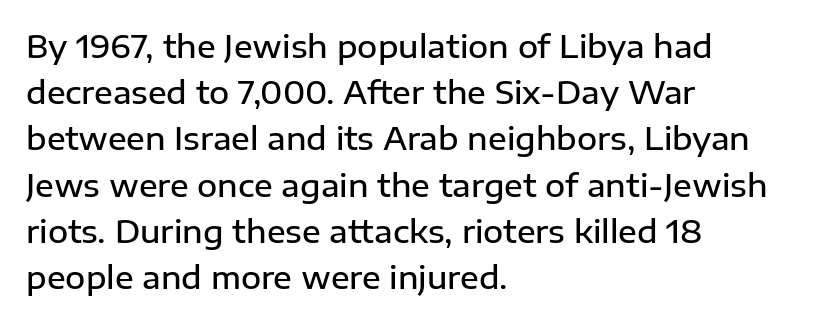
{"serif": "no", "italic": "no", "bold": "semi", "weight": "semibold", "width": "normal", "stroke_contrast": "low", "x_height": "medium", "monospaced": "no", "underline": "no", "align": "left", "line_spacing": "normal", "line_spacing_ratio": 1.49, "letter_spacing": "normal", "letter_spacing_em": 0.0, "glyph_px": 31}
